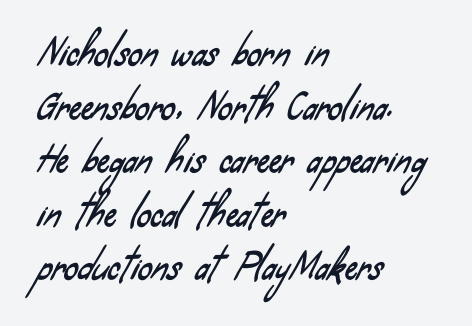
The image shows 35 px condensed sans-serif type; set left-aligned, normal line spacing (1.53x), normal letter spacing, not underlined; low stroke contrast and a small x-height.
